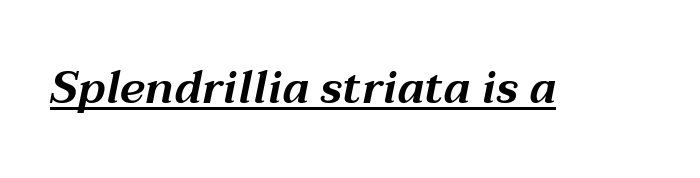
The image shows 45 px wide type, italic (leaning right); set normal letter spacing, underlined; medium stroke contrast and a medium x-height.
